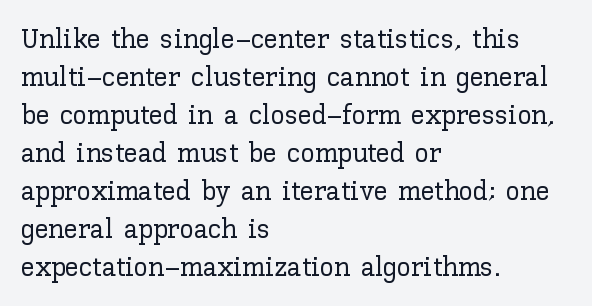
The image shows 28 px text type, upright; set left-aligned, normal line spacing (1.36x), normal letter spacing, not underlined; low stroke contrast and a medium x-height.
